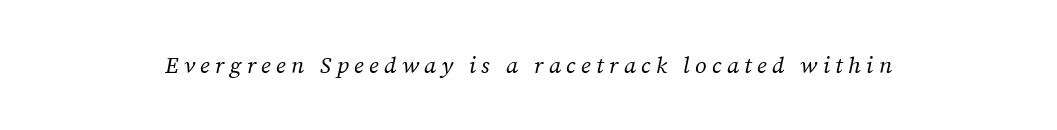
Every character sits at an angle, as italics do. What stands out about the letter spacing? Its width — letters are far apart. Honestly, there is no underline to notice here at all. Counters stay open thanks to moderate or lighter strokes.
